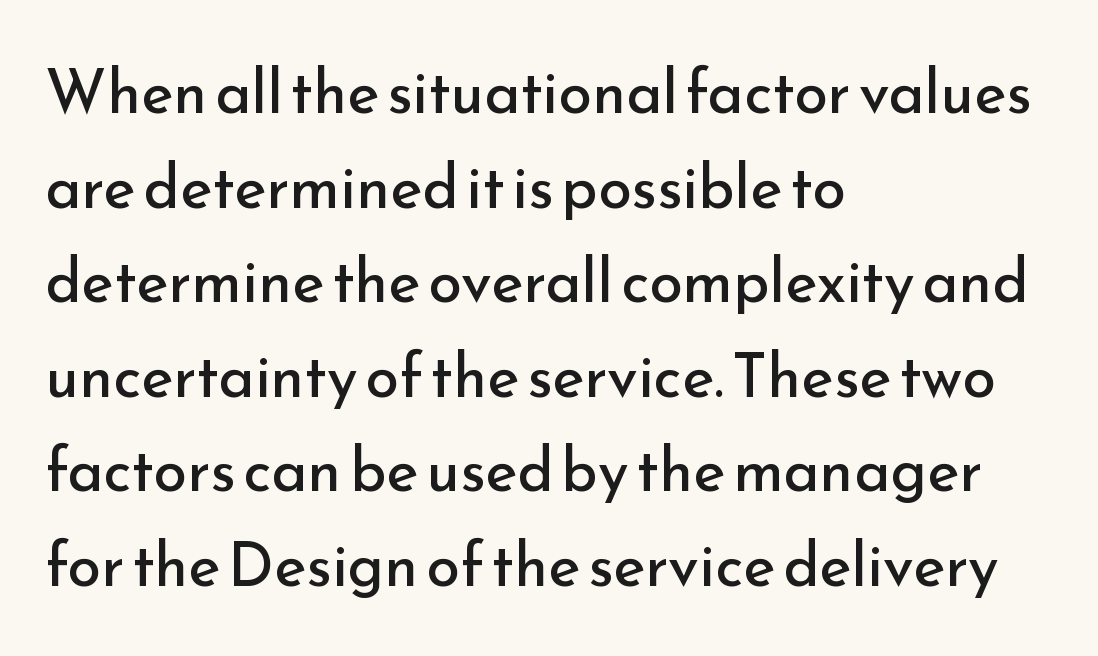
The image shows 61 px regular-weight sans-serif type, upright; set left-aligned, normal line spacing (1.55x), normal letter spacing, not underlined; low stroke contrast and a small x-height.
